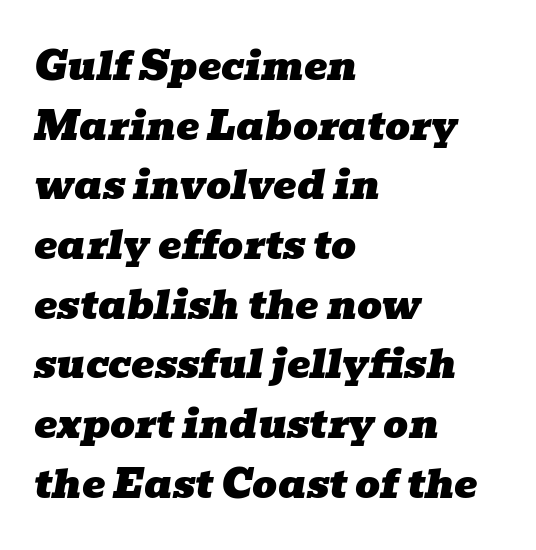
{"serif": "yes", "italic": "yes", "lean": "right", "slant_degrees": 10, "width": "wide", "stroke_contrast": "low", "x_height": "medium", "monospaced": "no", "underline": "no", "align": "left", "line_spacing": "normal", "line_spacing_ratio": 1.53, "letter_spacing": "normal", "letter_spacing_em": 0.0, "glyph_px": 39}
